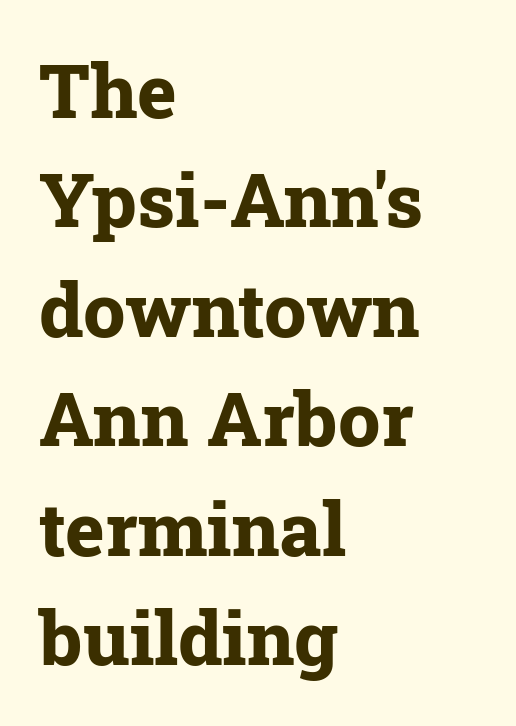
This is heavy type, rendered in bold. The gap between lines stays unmarked. Little horizontal feet cap the strokes, marking this as serif type. Rows of type keep a routine distance in the vertical direction. The line texture is even and compact thanks to regular tracking. A roman cut, with each character standing at attention.
